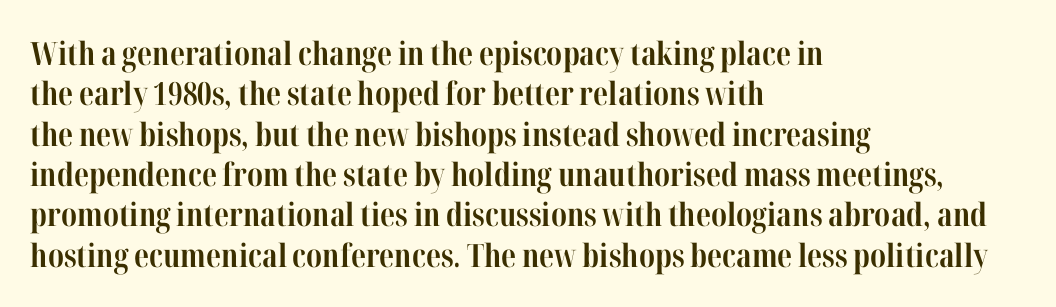
{"serif": "yes", "italic": "no", "bold": "yes", "weight": "bold", "width": "condensed", "stroke_contrast": "high", "x_height": "medium", "monospaced": "no", "underline": "no", "align": "left", "line_spacing": "normal", "line_spacing_ratio": 1.26, "letter_spacing": "normal", "letter_spacing_em": 0.0, "glyph_px": 32}
